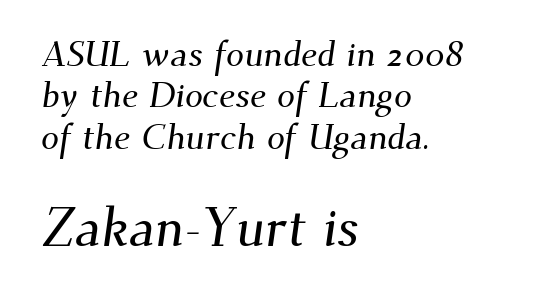
The face used here is seriffed, in the tradition of book romans. The emphasis by scale lands on block number two, below. The gaps between neighbouring characters are ordinary and unremarkable. Leftover space on each line is placed entirely after the last word. Descenders are the only things crossing below the line. Quick note: interline space is minimal.
